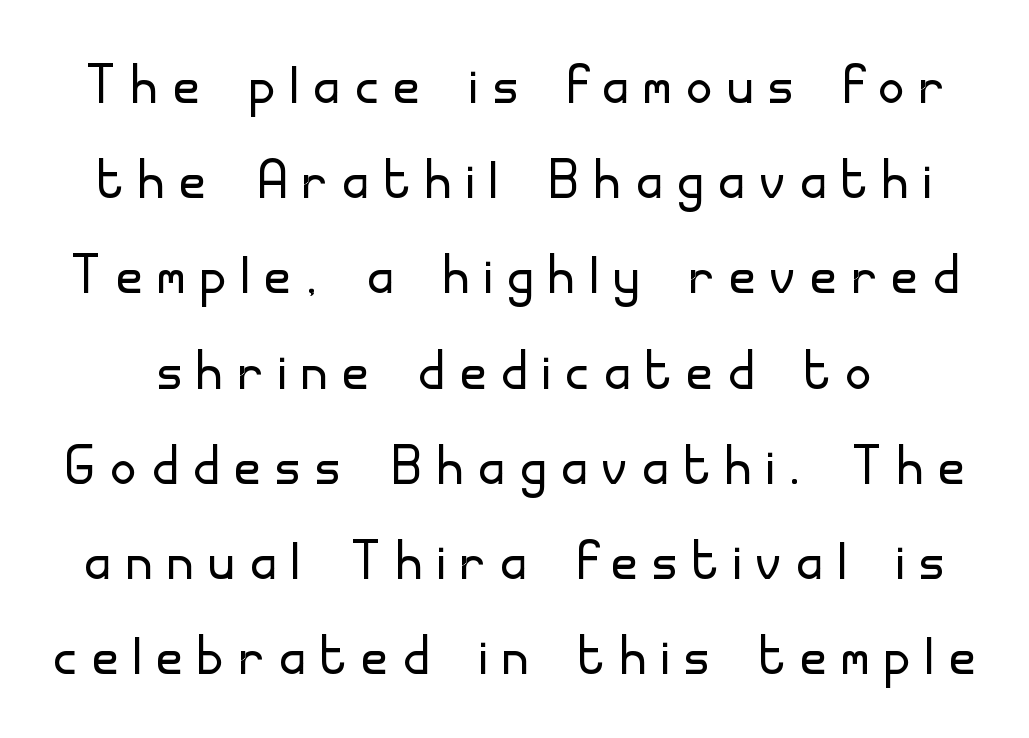
Q: Is the text bold? A: No.
Q: Is the text italic (slanted)? A: No, it is upright.
Q: Is the typeface a serif or a sans-serif typeface? A: Sans-serif.
Q: Is the text underlined? A: No.
Q: Is the spacing between letters normal or unusually wide? A: Unusually wide.
Q: Is the spacing between lines tight, normal or loose? A: Normal.
Q: Width (condensed, normal, or wide)? A: Normal.
Q: Stroke contrast? A: Low.
Q: x-height? A: Small.
Q: Monospaced? A: No.
